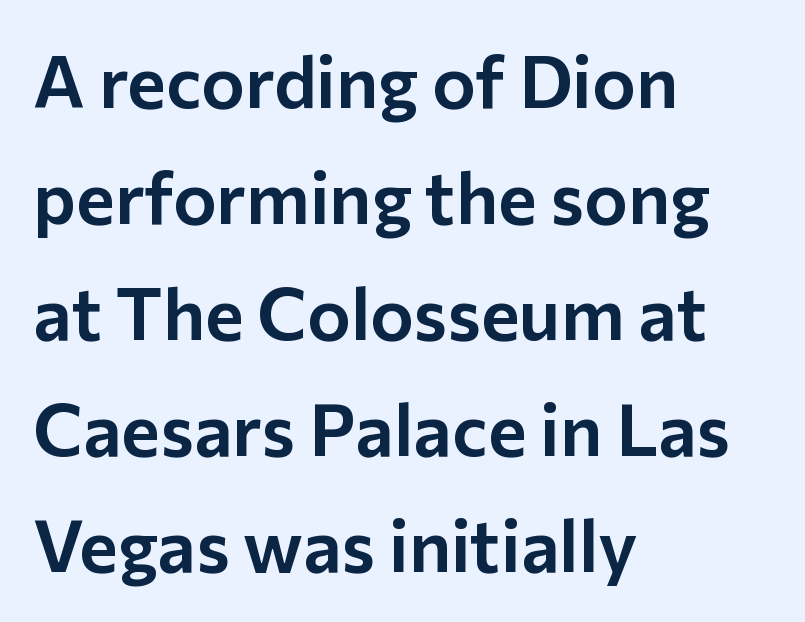
Q: Is the text italic (slanted)? A: No, it is upright.
Q: Is the typeface a serif or a sans-serif typeface? A: Sans-serif.
Q: Is the text underlined? A: No.
Q: How is the paragraph aligned? A: Left-aligned.
Q: Is the spacing between letters normal or unusually wide? A: Normal.
Q: Is the spacing between lines tight, normal or loose? A: Normal.
Q: Width (condensed, normal, or wide)? A: Normal.
Q: Stroke contrast? A: Low.
Q: x-height? A: Medium.
Q: Monospaced? A: No.
